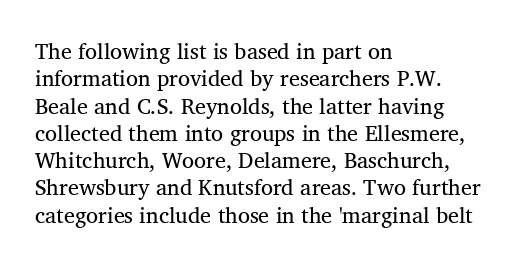
{"italic": "no", "bold": "no", "underline": "no", "align": "left", "line_spacing_ratio": 1.24, "letter_spacing": "normal", "letter_spacing_em": 0.0, "glyph_px": 22}
